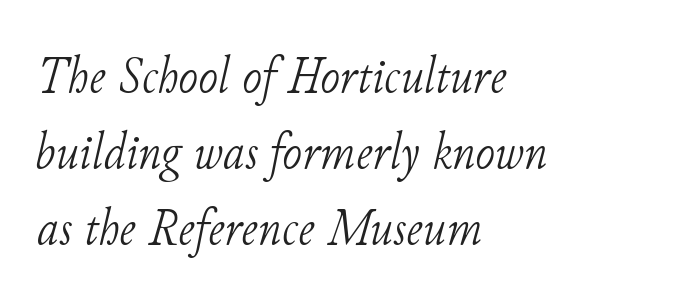
There's an unmistakable incline to the writing here. The passage shown is typed in a proportional face where columns would drift. Weight: regular or lighter. Horizontal bands of white between lines are of average thickness. Notice how the passage keeps a crisp vertical edge on the left only.
